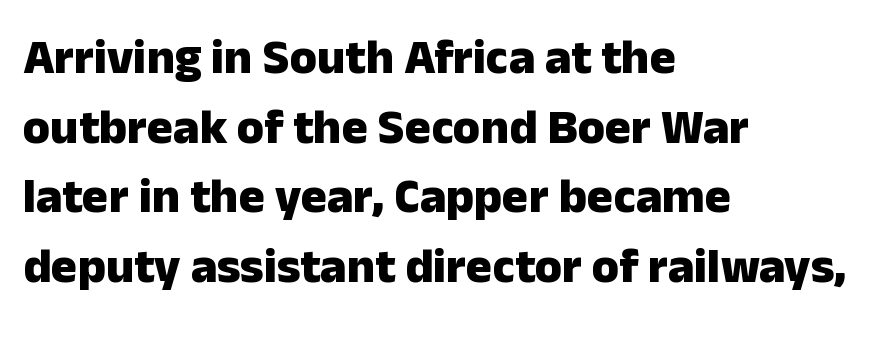
The image shows 49 px heavy sans-serif type, upright; set left-aligned, normal line spacing (1.42x), normal letter spacing, not underlined; low stroke contrast and a medium x-height.
